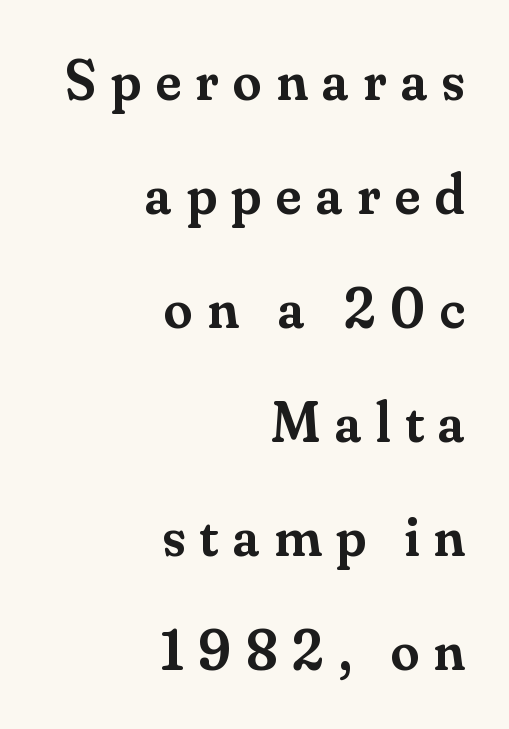
{"serif": "yes", "italic": "no", "bold": "semi", "weight": "semibold", "width": "normal", "stroke_contrast": "medium", "x_height": "small", "monospaced": "no", "underline": "no", "align": "right", "line_spacing": "loose", "line_spacing_ratio": 2.0, "letter_spacing": "wide", "letter_spacing_em": 0.26, "glyph_px": 57}
